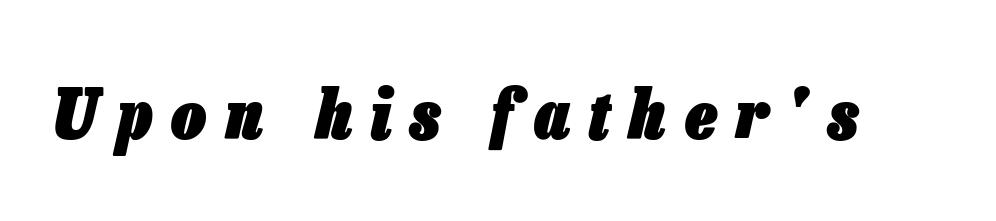
A typesetter would call this proportional, since set widths differ per character. Beneath every word, the page is bare. Is the letter spacing exaggerated? Yes — the characters are pushed far apart. Does the weight exceed regular? Yes, all the way to bold. Quick note: italic.
